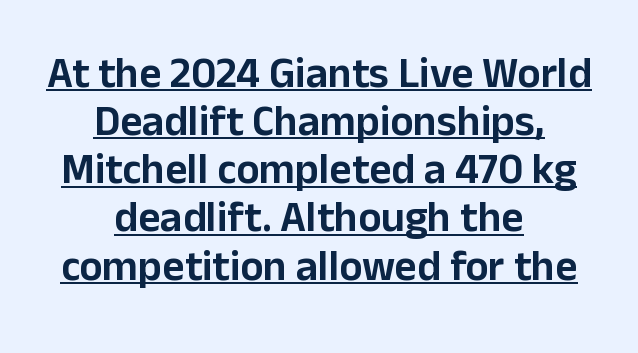
{"serif": "no", "italic": "no", "width": "normal", "stroke_contrast": "low", "x_height": "medium", "monospaced": "no", "underline": "yes", "align": "center", "line_spacing": "tight", "line_spacing_ratio": 1.12, "letter_spacing": "normal", "letter_spacing_em": 0.0, "glyph_px": 43}
